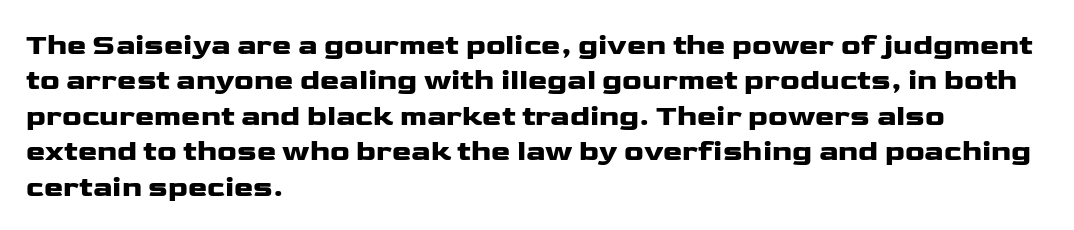
Vertical strokes here are truly vertical. The strip under each line holds only bare page. The letters advance in unequal steps, a hallmark of proportional type. Standard letterfit; no display-style spreading of the glyphs. In terms of letterform style, serifs are entirely absent. Teacher's note: observe the even left margin — that is flush-left alignment.
